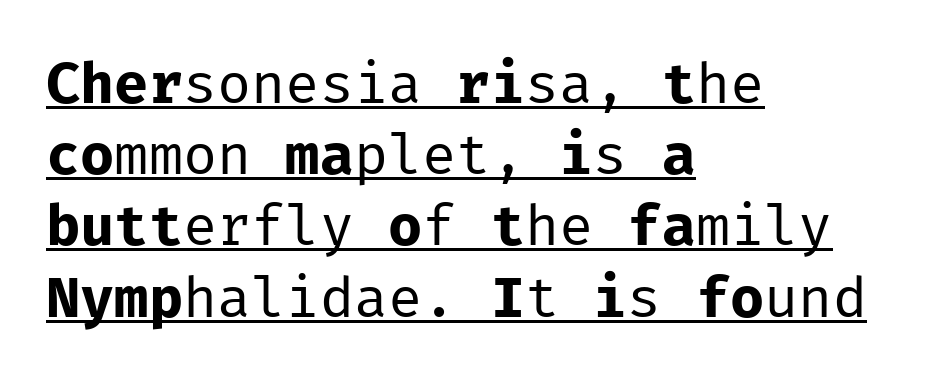
Is this a fixed-width face? Yes — each glyph sits in an identical cell. Compared with typical body copy, the letter spacing here is the same. Designer's note — italics off, roman on. Underline: present. The compositor pushed each line to the left boundary.
